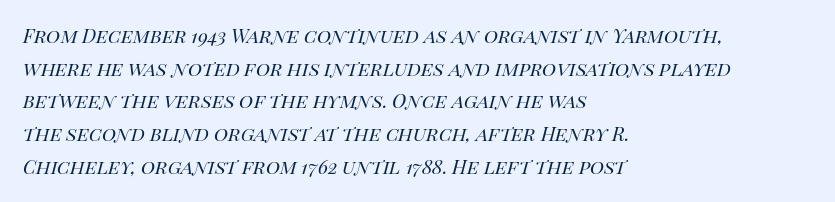
Quick note: interline space is typical. The lines are quadded left. Italic? Definitely — the glyphs are oblique. The cut favours lightness, reaching ordinary text weight at its darkest. The letters sit at their default tracking, neither squeezed nor spread. Beneath every word, the page is bare.
